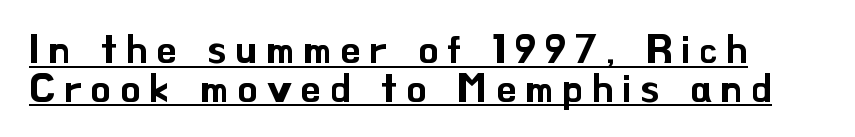
Leading: reduced. Characters remain perfectly vertical along every line. Spacing verdict: proportional, widths tailored to each character. Every word sits above its own underline. The designer went with a sans here, leaving each stem footless. The letterforms stand isolated, each surrounded by extra space.
